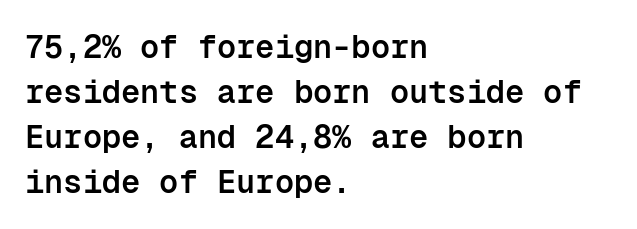
Q: Is the text bold? A: Semi-bold.
Q: Is the text italic (slanted)? A: No, it is upright.
Q: Is the typeface a serif or a sans-serif typeface? A: Sans-serif.
Q: Is the text underlined? A: No.
Q: How is the paragraph aligned? A: Left-aligned.
Q: Is the spacing between letters normal or unusually wide? A: Normal.
Q: Is the spacing between lines tight, normal or loose? A: Normal.
Q: Width (condensed, normal, or wide)? A: Normal.
Q: Stroke contrast? A: Low.
Q: x-height? A: Medium.
Q: Monospaced? A: Yes.
